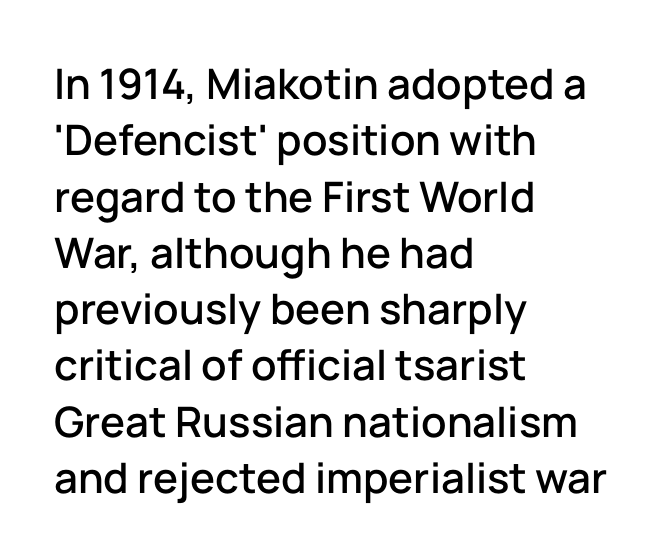
{"serif": "no", "italic": "no", "width": "normal", "stroke_contrast": "low", "x_height": "medium", "monospaced": "no", "underline": "no", "align": "left", "line_spacing": "normal", "line_spacing_ratio": 1.34, "letter_spacing": "normal", "letter_spacing_em": 0.0, "glyph_px": 42}
